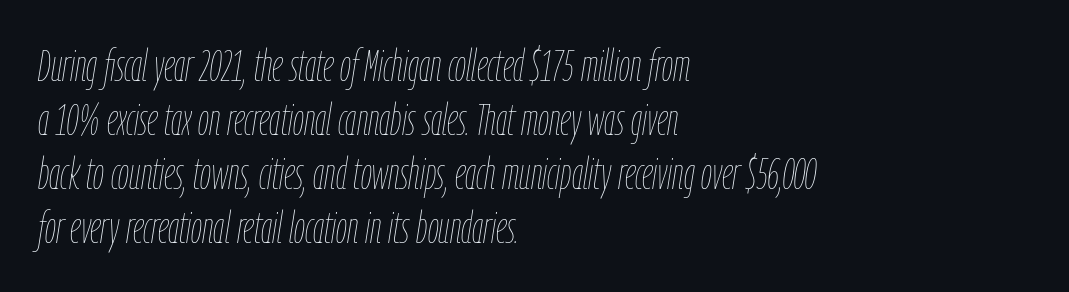
Q: Is the text bold? A: No.
Q: Is the text italic (slanted)? A: Yes, it leans right by about 9 degrees.
Q: Is the text underlined? A: No.
Q: How is the paragraph aligned? A: Left-aligned.
Q: Is the spacing between letters normal or unusually wide? A: Normal.
Q: Width (condensed, normal, or wide)? A: Condensed.
Q: Stroke contrast? A: Low.
Q: x-height? A: Medium.
Q: Monospaced? A: No.
